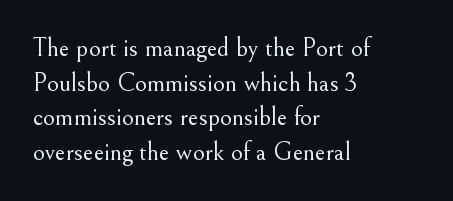
No chunkiness to these letters — they're not bold. A classic flush-left, rag-right setting is used for this passage. One glance says typical: line gaps are just what's usual. The letters sit at their default tracking, neither squeezed nor spread.
